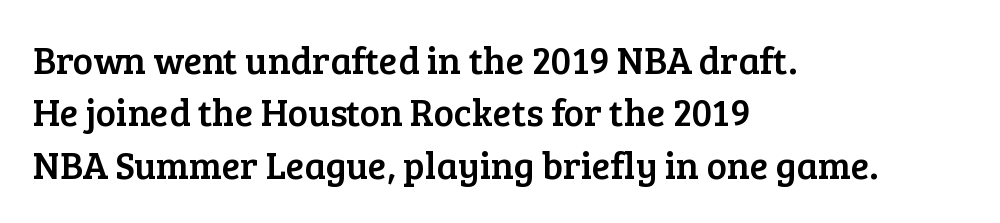
A typesetter would call this proportional, since set widths differ per character. These lines were composed using upright roman letters. This sample keeps an unexceptional amount of space between lines. The space beneath each line is pristine and unruled. The rag falls on the right side of this text block. The passage shown is typeset with a serif family.
